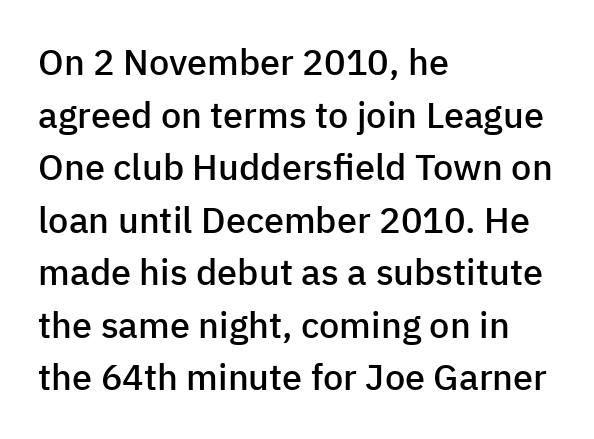
The image shows 36 px semibold sans-serif type, upright; set left-aligned, normal line spacing (1.46x), normal letter spacing, not underlined; low stroke contrast and a medium x-height.
